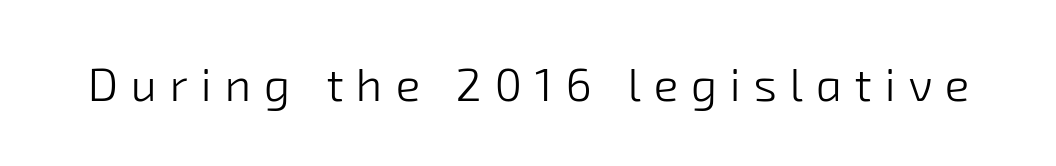
The image shows 46 px light sans-serif type; set unusually wide letter spacing (+0.28 em), not underlined; low stroke contrast and a medium x-height.
